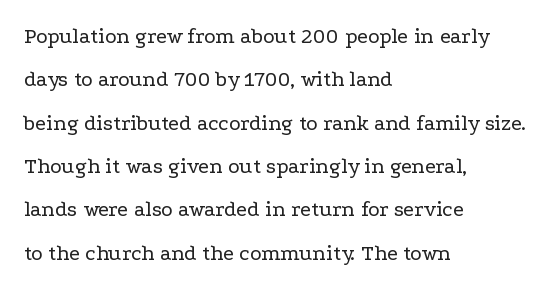
The specimen reads as upright at a glance. No chunkiness to these letters — they're not bold. The tracking reads as untouched default to a designer's eye. Rule under the text: the space is simply empty.
